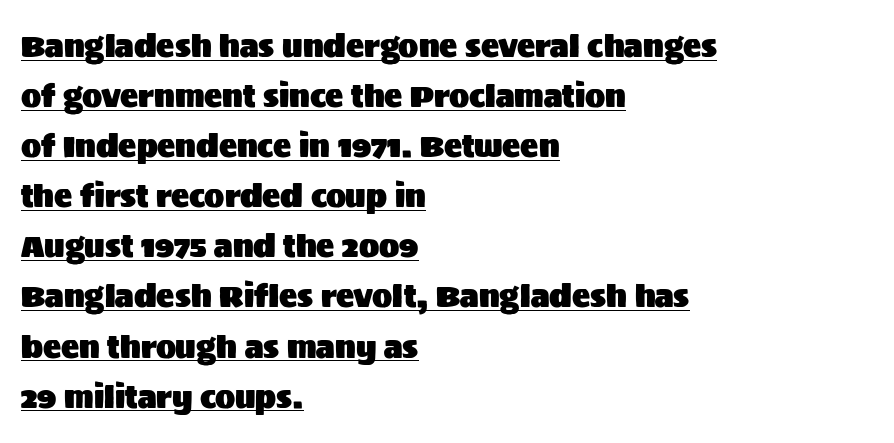
The image shows 30 px sans-serif type, upright; set left-aligned, normal line spacing (1.67x), normal letter spacing, underlined; medium stroke contrast and a large x-height.
